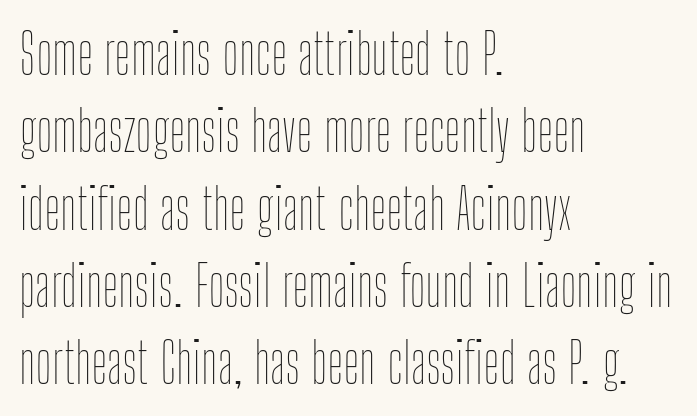
In terms of posture, this sample is upright. In terms of letterspacing, this is plain default setting. You could not count columns in this text — the font is proportionally spaced. Leading matches the norm, producing a regular column. Horizontally, the lines are justified to the leading edge only.
